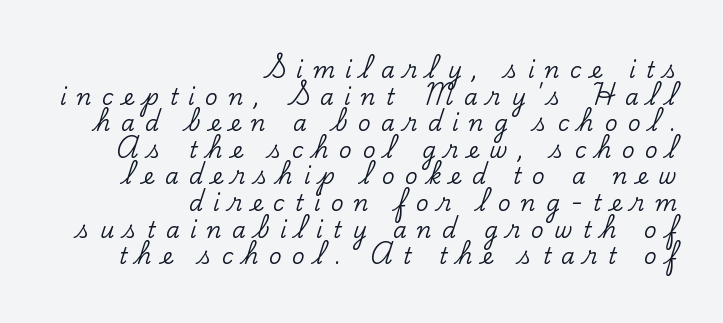
The image shows 22 px text type; set right-aligned, line spacing 1.21x, unusually wide letter spacing (+0.47 em), not underlined.
